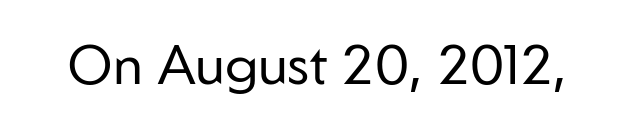
{"serif": "no", "italic": "no", "bold": "no", "weight": "regular", "width": "normal", "stroke_contrast": "low", "x_height": "medium", "monospaced": "no", "underline": "no", "letter_spacing": "normal", "letter_spacing_em": 0.0, "glyph_px": 55}
